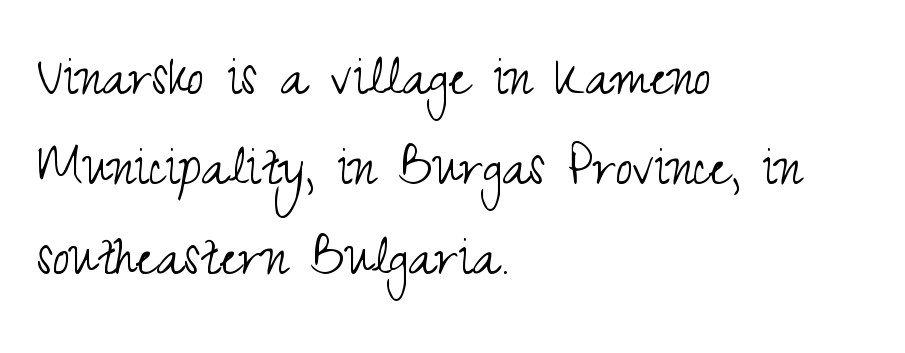
Students, note that the glyphs here touch the page at normal intervals. The characters are drawn with everyday or finer stroke widths. Do the letters lean? They stand straight. Character widths vary here, with narrow letters taking less room than wide ones.
